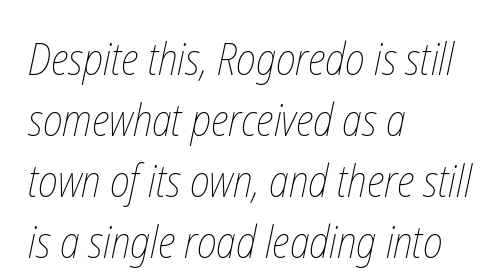
The image shows 44 px thin, condensed type; set left-aligned, normal line spacing (1.39x), normal letter spacing, not underlined; low stroke contrast and a medium x-height.
